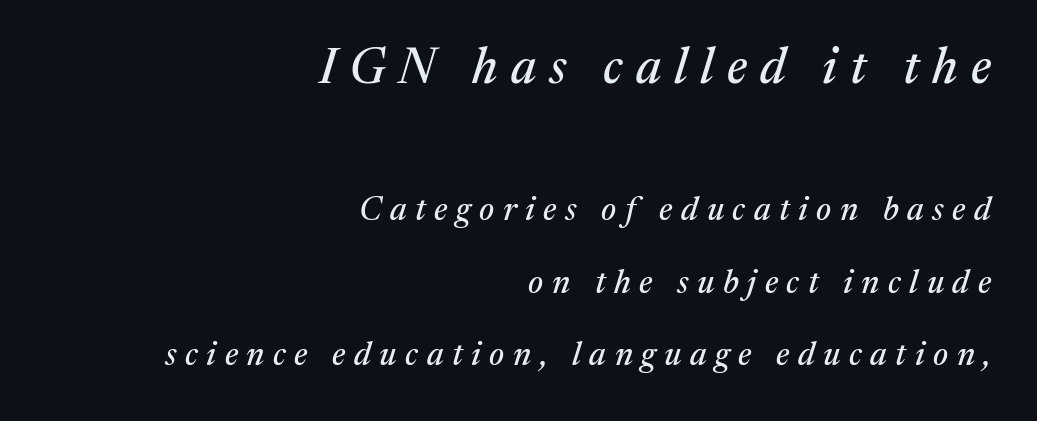
Q: Is the text italic (slanted)? A: Yes, it leans right by about 17 degrees.
Q: Is the typeface a serif or a sans-serif typeface? A: Serif.
Q: Is the text underlined? A: No.
Q: How is the paragraph aligned? A: Right-aligned.
Q: Is the spacing between letters normal or unusually wide? A: Unusually wide.
Q: Is the spacing between lines tight, normal or loose? A: Loose.
Q: Which block of text is set in a larger size, the first (top) or the second (bottom)? A: The first (top) one.
Q: Width (condensed, normal, or wide)? A: Normal.
Q: Stroke contrast? A: Medium.
Q: x-height? A: Medium.
Q: Monospaced? A: No.
